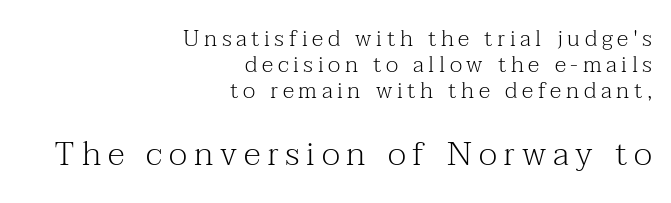
The image shows 34 px light serif type, upright; set right-aligned, tight line spacing (1.14x), unusually wide letter spacing (+0.2 em), not underlined; the second (bottom) block is 1.48x larger; medium stroke contrast and a medium x-height.
